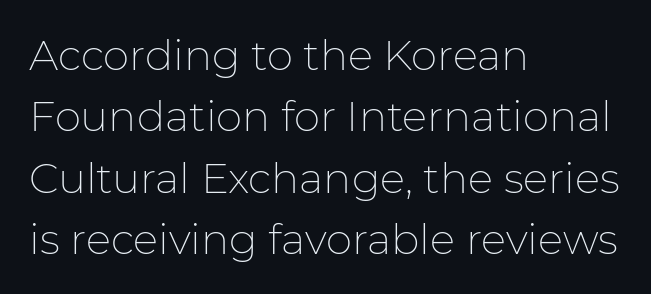
{"serif": "no", "italic": "no", "bold": "no", "weight": "thin", "width": "normal", "stroke_contrast": "low", "x_height": "medium", "monospaced": "no", "underline": "no", "align": "left", "line_spacing": "normal", "line_spacing_ratio": 1.46, "letter_spacing": "normal", "letter_spacing_em": 0.0, "glyph_px": 42}
